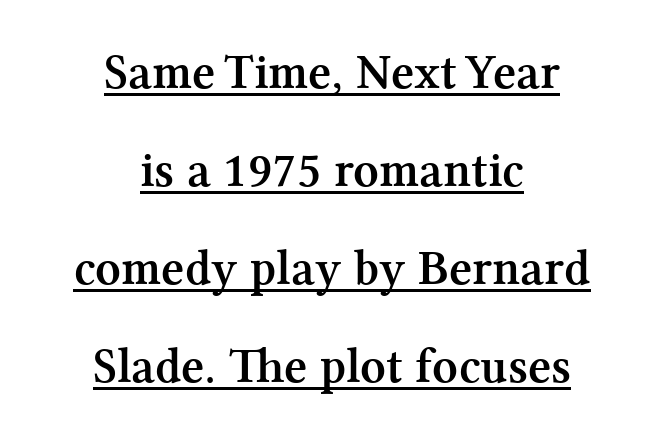
The image shows 50 px semibold serif type, upright; set centered, loose line spacing (1.96x), normal letter spacing, underlined; medium stroke contrast and a medium x-height.
